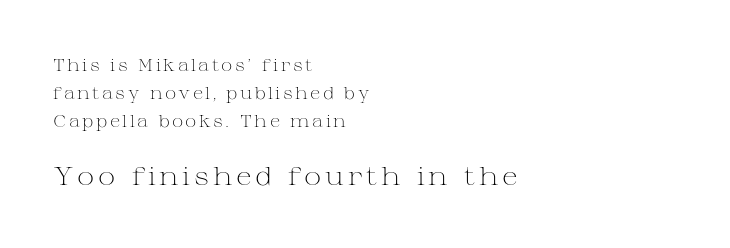
Q: Is the text bold? A: No.
Q: Is the text italic (slanted)? A: No, it is upright.
Q: Is the text underlined? A: No.
Q: How is the paragraph aligned? A: Left-aligned.
Q: Is the spacing between lines tight, normal or loose? A: Normal.
Q: Which block of text is set in a larger size, the first (top) or the second (bottom)? A: The second (bottom) one.
